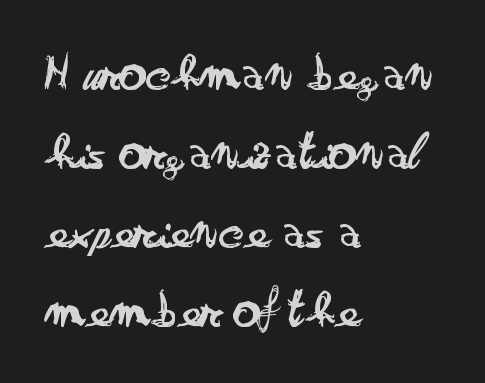
{"serif": "no", "italic": "no", "bold": "no", "weight": "regular", "width": "wide", "stroke_contrast": "low", "x_height": "small", "monospaced": "no", "underline": "no", "align": "left", "line_spacing": "normal", "line_spacing_ratio": 1.46, "letter_spacing": "normal", "letter_spacing_em": 0.0, "glyph_px": 54}
